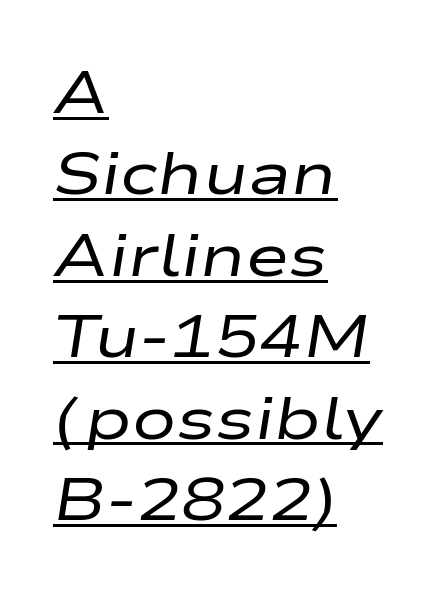
Q: Is the text bold? A: No.
Q: Is the text italic (slanted)? A: Yes, it leans right by about 9 degrees.
Q: Is the text underlined? A: Yes.
Q: How is the paragraph aligned? A: Left-aligned.
Q: Is the spacing between letters normal or unusually wide? A: Normal.
Q: Is the spacing between lines tight, normal or loose? A: Normal.
Q: Width (condensed, normal, or wide)? A: Wide.
Q: Stroke contrast? A: Low.
Q: x-height? A: Medium.
Q: Monospaced? A: No.
